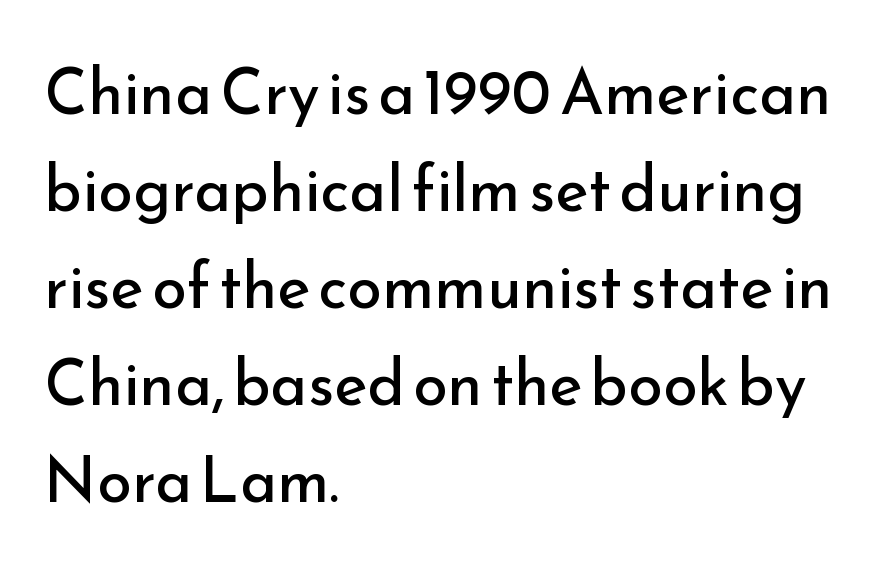
Is the stroke heavy? The answer is a plain regular-or-lighter. Summary of vertical rhythm: regular, with standard interline spacing. No feet cap the strokes, marking this as sans-serif type. The letters sit at their default tracking, neither squeezed nor spread.
